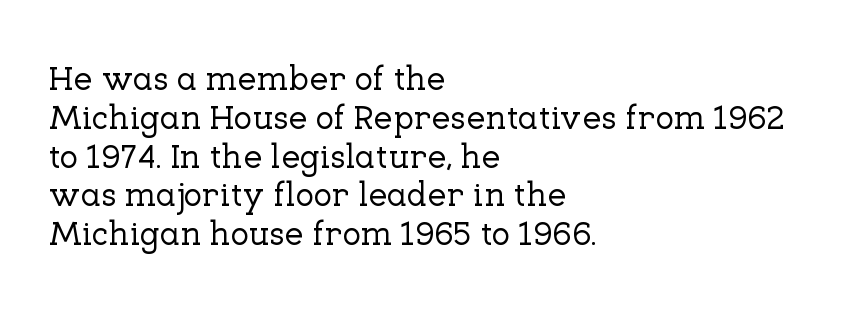
Typographically, this falls in the serif category. Honestly, there is no underline to notice here at all. Rendered with straight, roman letterforms. These lines are set flush left with a ragged right edge. A typesetter would call this leading minimal, almost set solid.
